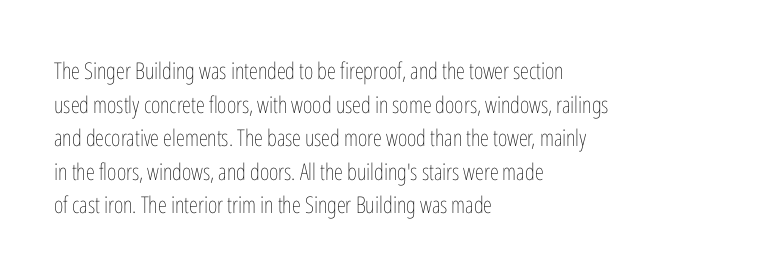
What stands out about the letter spacing? Nothing — it is the standard amount. Type without underlining. You can tell it's not italic because the verticals are truly vertical. Is there much room between lines? A standard amount, neither cramped nor airy.
